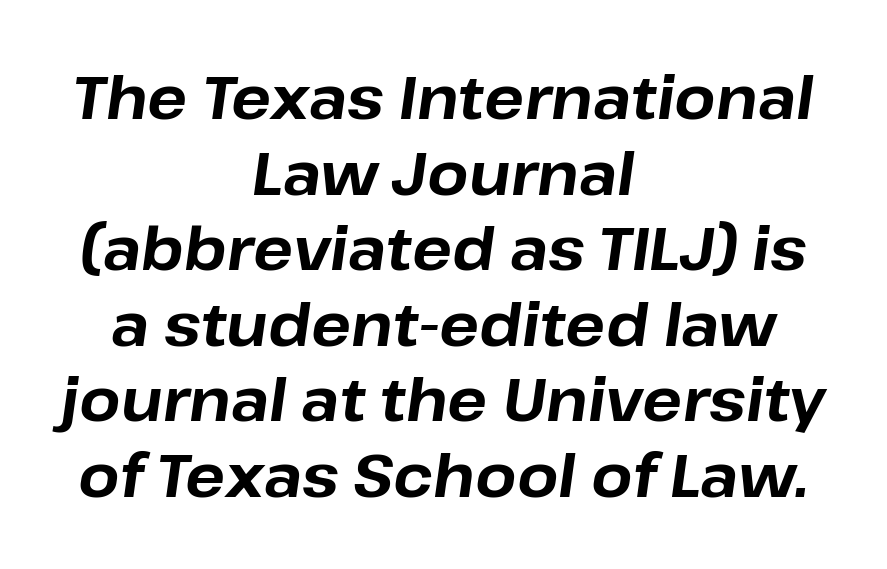
What's the leading like? Ordinary, nothing unusual. In terms of letterspacing, this is plain default setting. It's the slanting kind of type. You could not count columns in this text — the font is proportionally spaced.
